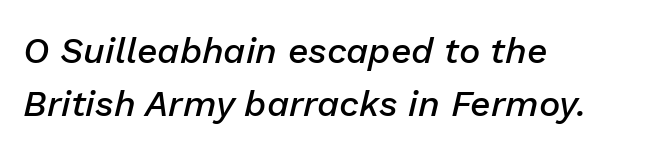
The face used here has a pronounced slope to its letters. Do the characters align in a grid? No, the font is proportional. The string is rendered with underlining switched off. Its strokes are somewhat broadened, the hallmark of semibold type.
